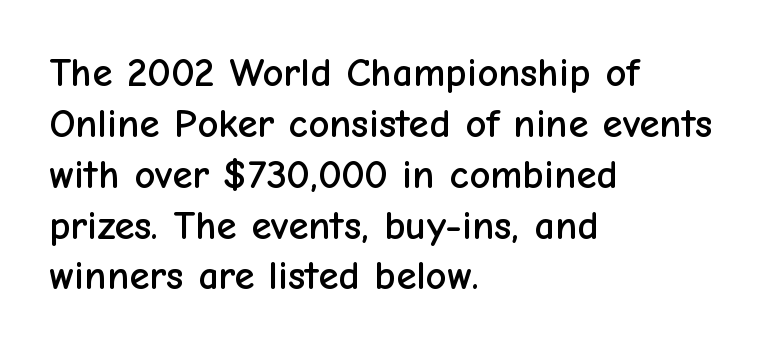
Q: Is the text italic (slanted)? A: No, it is upright.
Q: Is the typeface a serif or a sans-serif typeface? A: Sans-serif.
Q: Is the text underlined? A: No.
Q: How is the paragraph aligned? A: Left-aligned.
Q: Is the spacing between letters normal or unusually wide? A: Normal.
Q: Width (condensed, normal, or wide)? A: Normal.
Q: Stroke contrast? A: Low.
Q: x-height? A: Medium.
Q: Monospaced? A: No.
